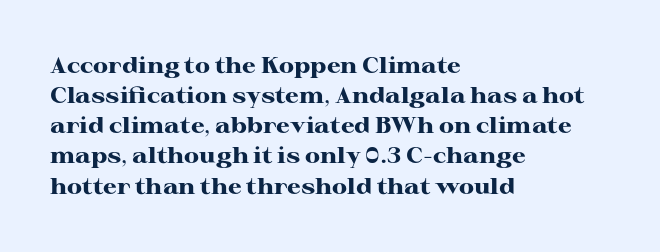
The paragraph shown leans on its left margin. This block has exactly the height ordinary leading produces. Italic: no, the glyphs are upright roman. The baseline area is clear.
